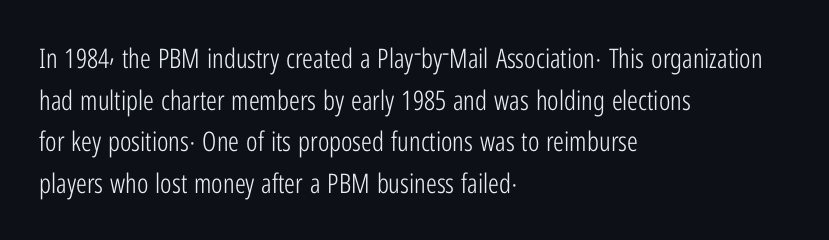
Q: Is the text bold? A: No.
Q: Is the text italic (slanted)? A: No, it is upright.
Q: Is the text underlined? A: No.
Q: How is the paragraph aligned? A: Left-aligned.
Q: Is the spacing between letters normal or unusually wide? A: Normal.
Q: Is the spacing between lines tight, normal or loose? A: Normal.
